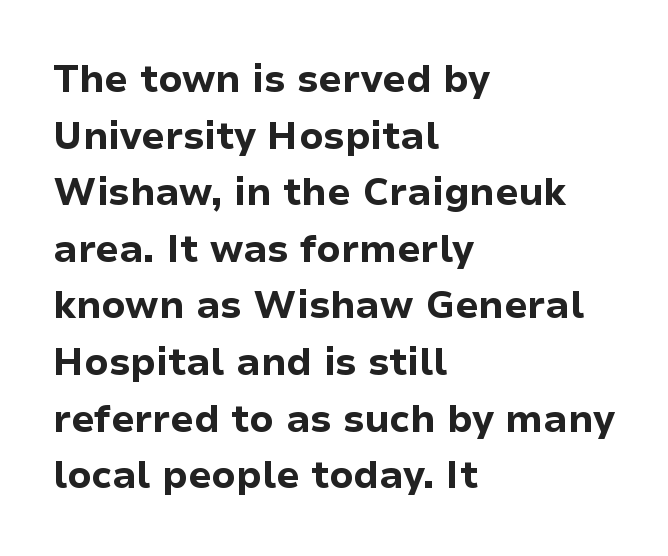
{"serif": "no", "italic": "no", "bold": "yes", "weight": "bold", "width": "normal", "stroke_contrast": "low", "x_height": "medium", "monospaced": "no", "underline": "no", "align": "left", "line_spacing": "normal", "line_spacing_ratio": 1.49, "letter_spacing": "normal", "letter_spacing_em": 0.0, "glyph_px": 38}
